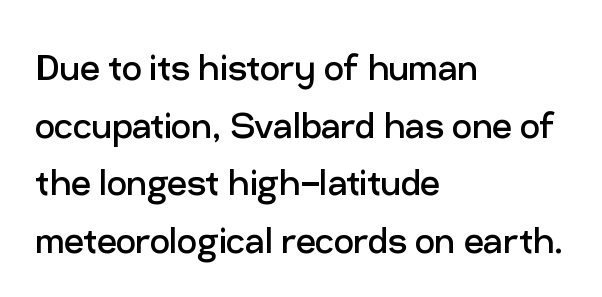
{"serif": "no", "italic": "no", "bold": "no", "weight": "regular", "width": "normal", "stroke_contrast": "low", "x_height": "medium", "monospaced": "no", "underline": "no", "align": "left", "line_spacing": "normal", "line_spacing_ratio": 1.31, "letter_spacing": "normal", "letter_spacing_em": 0.0, "glyph_px": 44}
